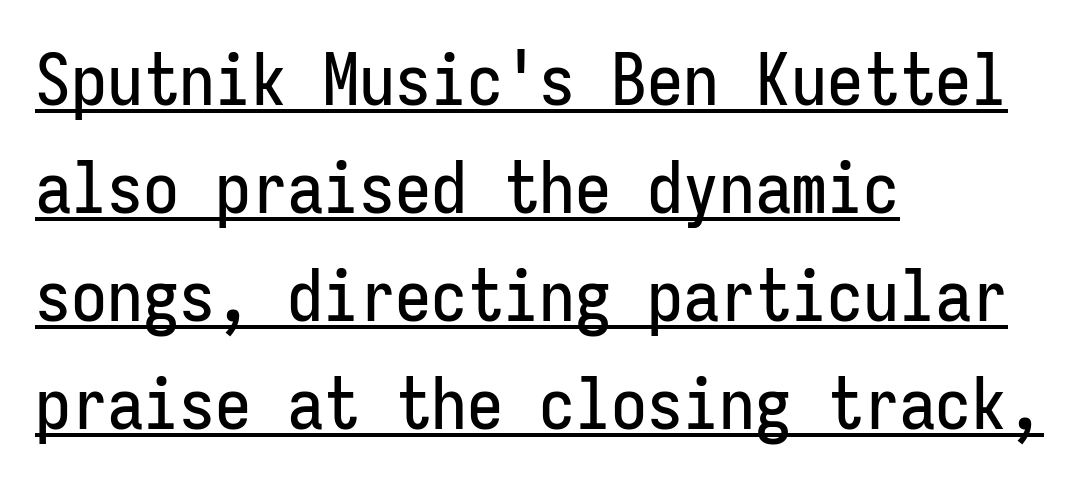
Nope, no serifs anywhere on these letters. Here the designer chose a console-style face with uniform glyph widths. The horizontal fit of the characters is conventional and even. The lettering holds an erect, upright posture throughout. The lines sit at an ordinary, default distance from one another. Underline: present.
